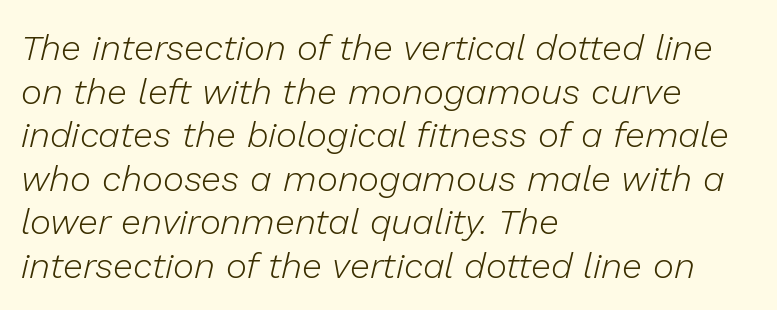
The image shows 36 px light type, italic (leaning right); set left-aligned, line spacing 1.21x, normal letter spacing, not underlined; low stroke contrast and a medium x-height.
